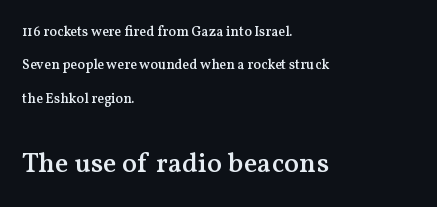
{"serif": "yes", "italic": "no", "bold": "semi", "weight": "semibold", "width": "normal", "stroke_contrast": "medium", "x_height": "medium", "monospaced": "no", "underline": "no", "align": "left", "line_spacing": "loose", "line_spacing_ratio": 2.39, "letter_spacing": "normal", "letter_spacing_em": 0.0, "larger_block": "second", "size_ratio": 2.0, "glyph_px": 28}
